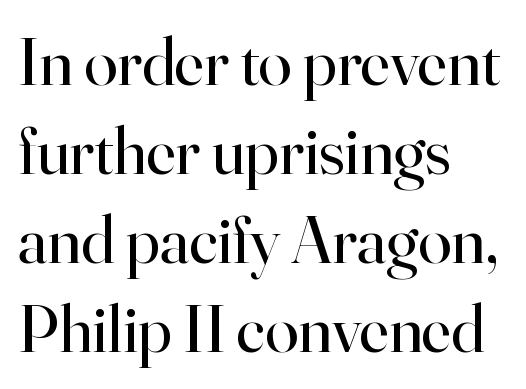
The characters display serif detailing at their extremities. These lines are rendered in a variable-pitch font. Does extra space separate the letters? No, they use regular spacing. The gap between lines stays unmarked.
